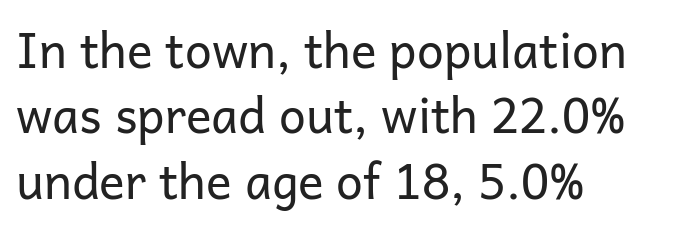
{"serif": "no", "italic": "no", "bold": "no", "weight": "regular", "width": "normal", "stroke_contrast": "low", "x_height": "medium", "monospaced": "no", "underline": "no", "align": "left", "line_spacing": "normal", "line_spacing_ratio": 1.36, "letter_spacing": "normal", "letter_spacing_em": 0.0, "glyph_px": 48}
